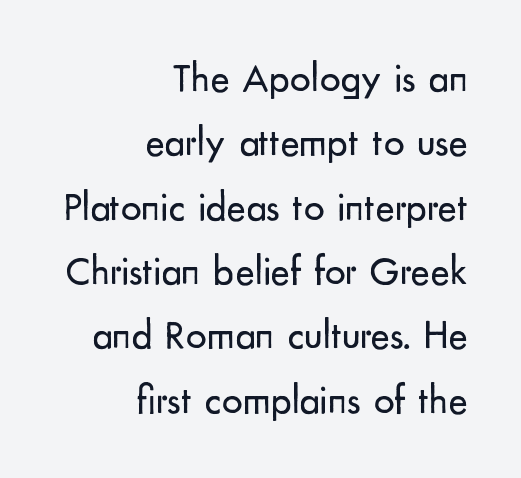
{"serif": "no", "italic": "no", "bold": "no", "weight": "regular", "width": "normal", "stroke_contrast": "low", "x_height": "small", "monospaced": "no", "underline": "no", "align": "right", "line_spacing": "normal", "line_spacing_ratio": 1.57, "letter_spacing": "normal", "letter_spacing_em": 0.0, "glyph_px": 41}
